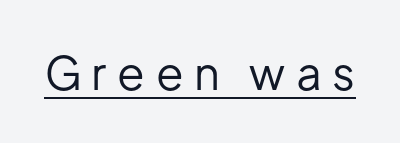
Think of a printed novel: that variable character pitch is what you see here. The axis of the letterforms is exactly vertical. The passage shown is typeset with a sans-serif family. Look at the tracking — it's clearly loosened, letters drifting apart. A continuous stroke trails under the words, as in a hyperlink.
